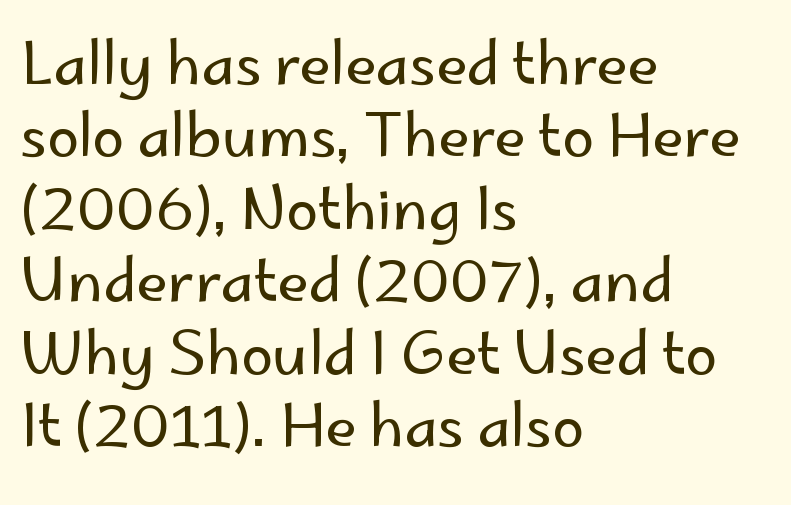
Nothing heavy about these letters — not bold at all. Reading down the column, the eye jumps a familiar distance to each next line. Visually the block forms a straight wall on the left and a jagged coastline on the right. Characters follow at the spacing the type designer built in. Vertical strokes here are truly vertical. Character widths vary here, with narrow letters taking less room than wide ones.
